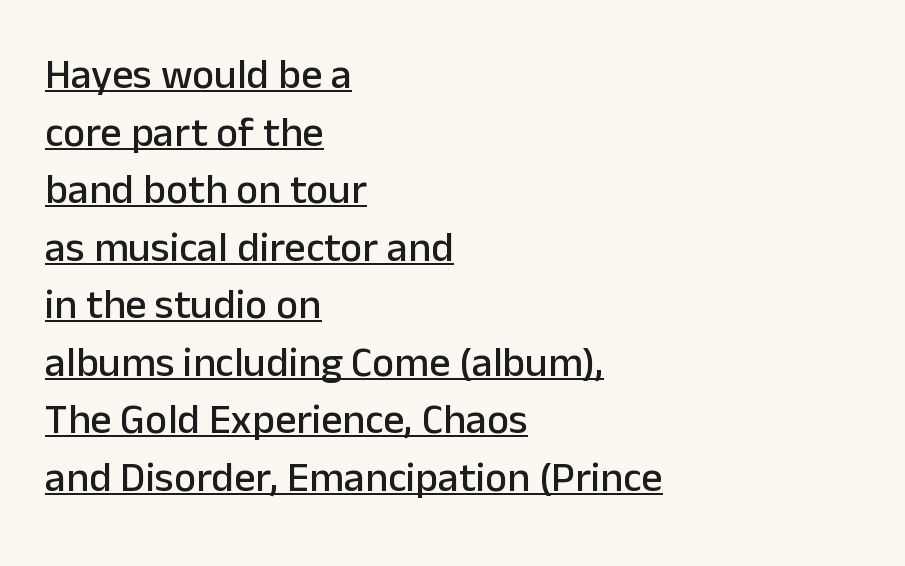
The image shows 42 px sans-serif type, upright; set left-aligned, normal line spacing (1.37x), normal letter spacing, underlined; low stroke contrast and a medium x-height.
